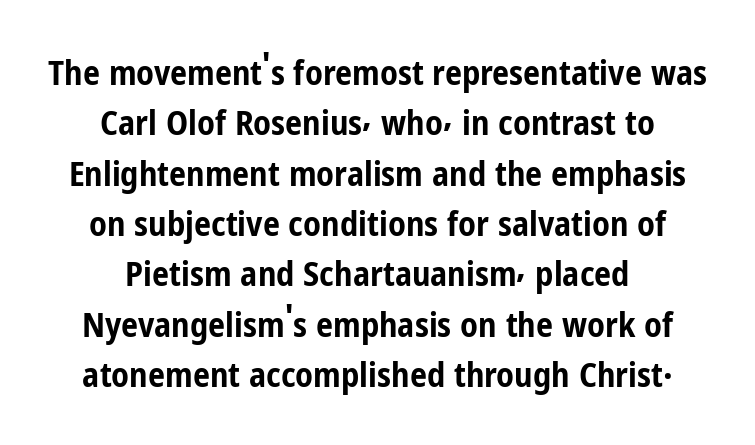
Does extra space separate the letters? No, they use regular spacing. The zone under the glyphs is completely vacant. This block has exactly the height ordinary leading produces. No feet cap the strokes, marking this as sans-serif type.
